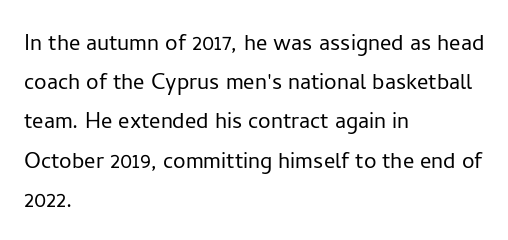
{"serif": "no", "italic": "no", "bold": "no", "weight": "light", "width": "normal", "stroke_contrast": "low", "x_height": "medium", "monospaced": "no", "underline": "no", "align": "left", "line_spacing": "normal", "line_spacing_ratio": 1.4, "letter_spacing": "normal", "letter_spacing_em": 0.0, "glyph_px": 28}
